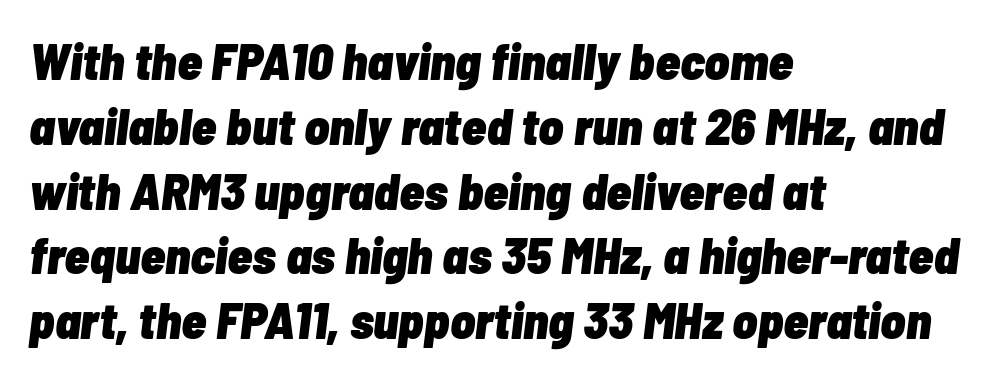
Whoever set this chose a conventional vertical rhythm. Horizontally, the lines are justified to the leading edge only. The space beneath each line is pristine and unruled. Spacing verdict: proportional, widths tailored to each character.
